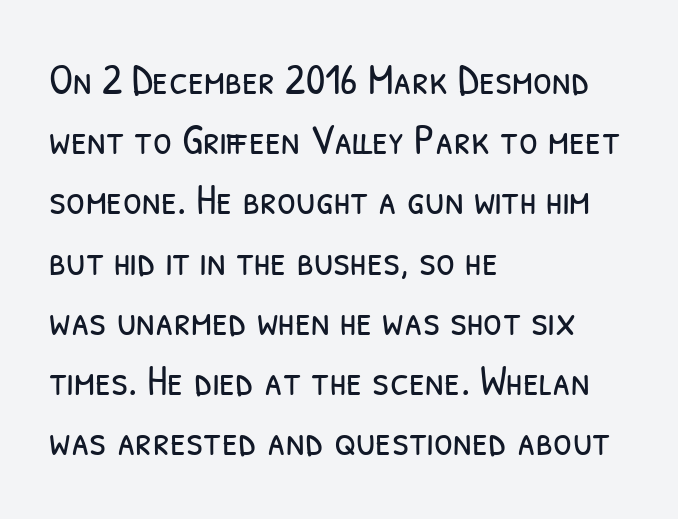
{"serif": "no", "bold": "no", "weight": "light", "width": "condensed", "stroke_contrast": "low", "x_height": "medium", "monospaced": "no", "underline": "no", "align": "left", "line_spacing": "normal", "line_spacing_ratio": 1.4, "letter_spacing": "normal", "letter_spacing_em": 0.0, "glyph_px": 43}
